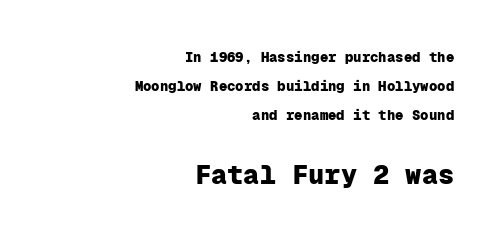
{"italic": "no", "bold": "yes", "underline": "no", "align": "right", "line_spacing": "loose", "line_spacing_ratio": 2.07, "letter_spacing": "normal", "letter_spacing_em": 0.0, "larger_block": "second", "size_ratio": 1.93, "glyph_px": 27}
